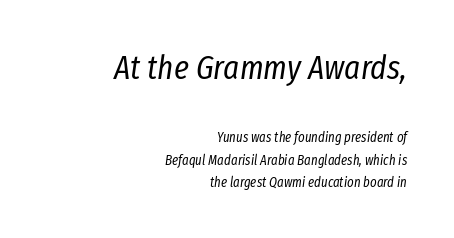
{"italic": "yes", "lean": "right", "slant_degrees": 8, "bold": "no", "weight": "regular", "width": "condensed", "stroke_contrast": "low", "x_height": "medium", "monospaced": "no", "underline": "no", "align": "right", "line_spacing": "normal", "line_spacing_ratio": 1.59, "letter_spacing": "normal", "letter_spacing_em": 0.0, "larger_block": "first", "size_ratio": 2.43, "glyph_px": 34}
